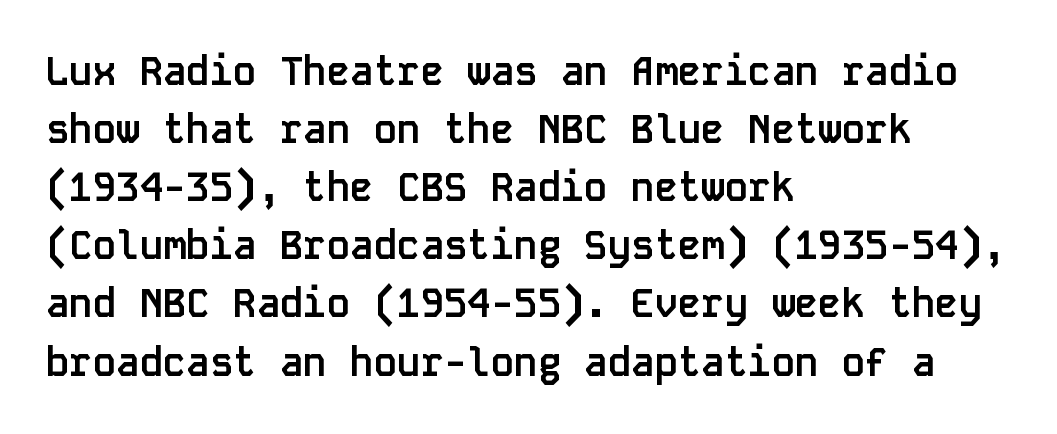
{"serif": "no", "italic": "no", "bold": "yes", "weight": "semibold", "width": "normal", "stroke_contrast": "low", "x_height": "large", "monospaced": "yes", "underline": "no", "align": "left", "line_spacing": "normal", "line_spacing_ratio": 1.49, "letter_spacing": "normal", "letter_spacing_em": 0.0, "glyph_px": 39}
